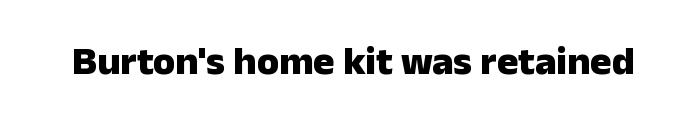
Q: Is the text bold? A: Yes.
Q: Is the text italic (slanted)? A: No, it is upright.
Q: Is the typeface a serif or a sans-serif typeface? A: Sans-serif.
Q: Is the text underlined? A: No.
Q: Is the spacing between letters normal or unusually wide? A: Normal.
Q: Width (condensed, normal, or wide)? A: Normal.
Q: Stroke contrast? A: Low.
Q: x-height? A: Medium.
Q: Monospaced? A: No.
